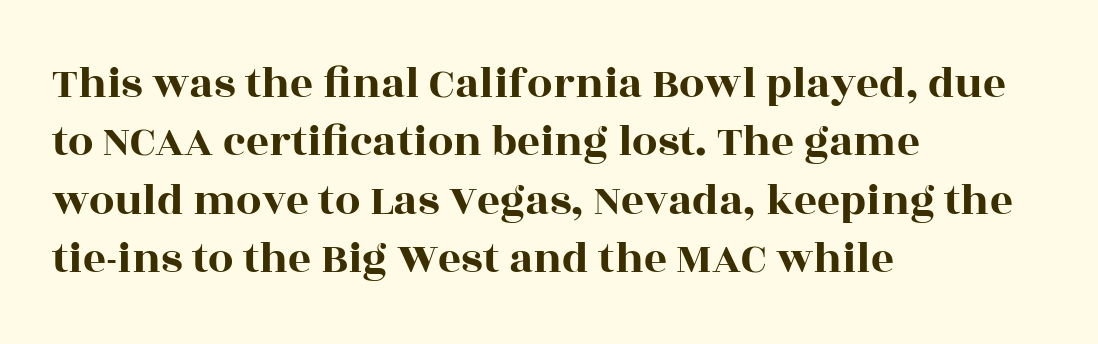
Q: Is the text italic (slanted)? A: No, it is upright.
Q: Is the typeface a serif or a sans-serif typeface? A: Serif.
Q: Is the text underlined? A: No.
Q: How is the paragraph aligned? A: Left-aligned.
Q: Is the spacing between letters normal or unusually wide? A: Normal.
Q: Is the spacing between lines tight, normal or loose? A: Normal.
Q: Width (condensed, normal, or wide)? A: Wide.
Q: x-height? A: Large.
Q: Monospaced? A: No.
